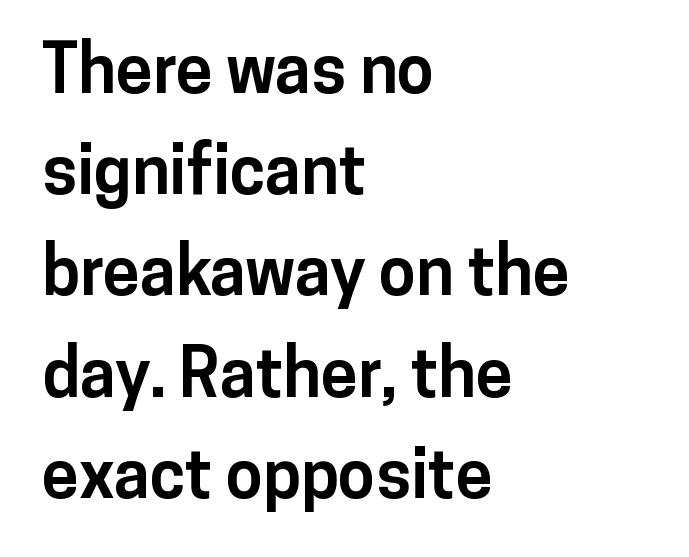
{"serif": "no", "italic": "no", "bold": "yes", "weight": "bold", "width": "normal", "stroke_contrast": "low", "x_height": "medium", "monospaced": "no", "underline": "no", "align": "left", "line_spacing": "normal", "line_spacing_ratio": 1.51, "letter_spacing": "normal", "letter_spacing_em": 0.0, "glyph_px": 67}
